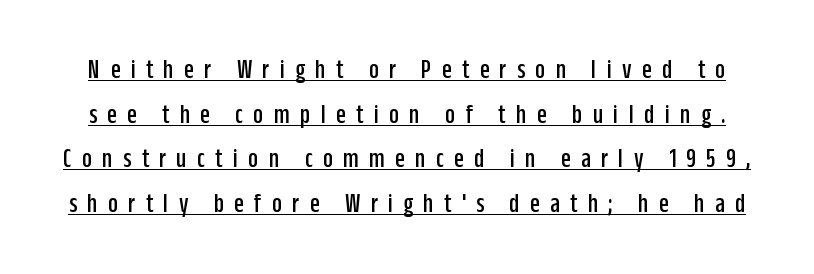
Q: Is the text italic (slanted)? A: No, it is upright.
Q: Is the typeface a serif or a sans-serif typeface? A: Sans-serif.
Q: Is the text underlined? A: Yes.
Q: Is the spacing between letters normal or unusually wide? A: Unusually wide.
Q: Is the spacing between lines tight, normal or loose? A: Normal.
Q: Width (condensed, normal, or wide)? A: Condensed.
Q: Stroke contrast? A: Low.
Q: x-height? A: Large.
Q: Monospaced? A: No.
